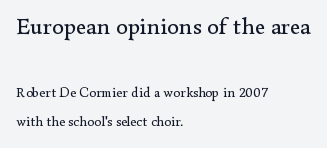
Q: Is the text bold? A: No.
Q: Is the text italic (slanted)? A: No, it is upright.
Q: Is the text underlined? A: No.
Q: How is the paragraph aligned? A: Left-aligned.
Q: Is the spacing between letters normal or unusually wide? A: Normal.
Q: Is the spacing between lines tight, normal or loose? A: Loose.
Q: Which block of text is set in a larger size, the first (top) or the second (bottom)? A: The first (top) one.
